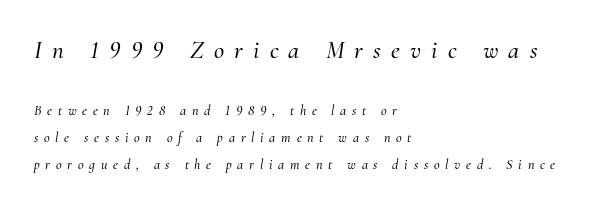
{"italic": "yes", "lean": "right", "slant_degrees": 10, "underline": "no", "align": "left", "line_spacing": "loose", "line_spacing_ratio": 1.93, "letter_spacing": "wide", "letter_spacing_em": 0.41, "larger_block": "first", "size_ratio": 1.79, "glyph_px": 25}
